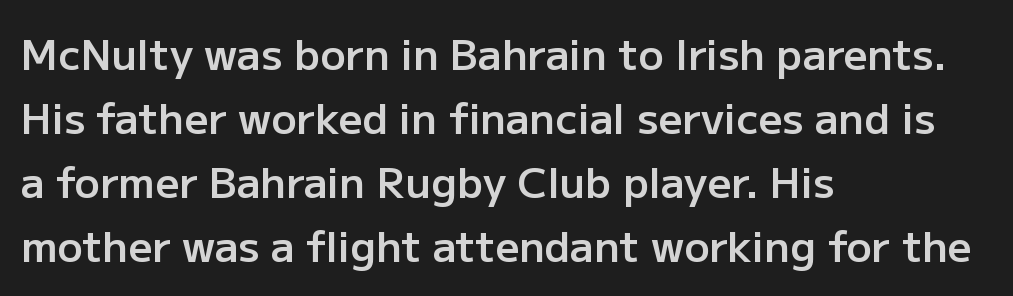
The passage shown stacks its lines at a standard gap. Nope, no serifs anywhere on these letters. Spacing verdict: proportional, widths tailored to each character. Caption: standard tracking, unaltered.
